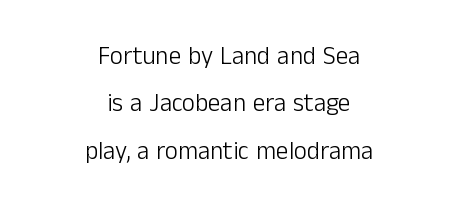
{"italic": "no", "bold": "no", "underline": "no", "align": "center", "line_spacing": "loose", "line_spacing_ratio": 1.9, "letter_spacing": "normal", "letter_spacing_em": 0.0, "glyph_px": 25}
